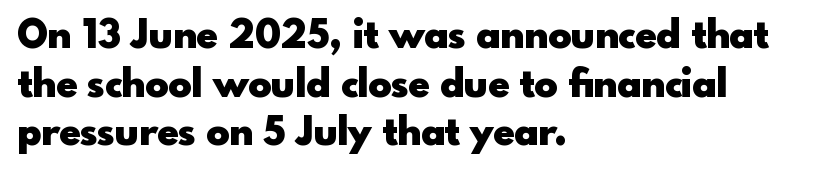
Q: Is the text bold? A: Yes.
Q: Is the text italic (slanted)? A: No, it is upright.
Q: Is the typeface a serif or a sans-serif typeface? A: Sans-serif.
Q: Is the text underlined? A: No.
Q: How is the paragraph aligned? A: Left-aligned.
Q: Is the spacing between letters normal or unusually wide? A: Normal.
Q: Is the spacing between lines tight, normal or loose? A: Normal.
Q: Width (condensed, normal, or wide)? A: Normal.
Q: x-height? A: Small.
Q: Monospaced? A: No.
